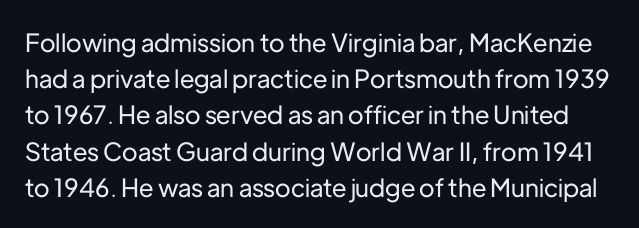
The passage shown is not underscored anywhere. The designer left line spacing at the default. The letters sit at their default tracking, neither squeezed nor spread. Characters remain perfectly vertical along every line.
